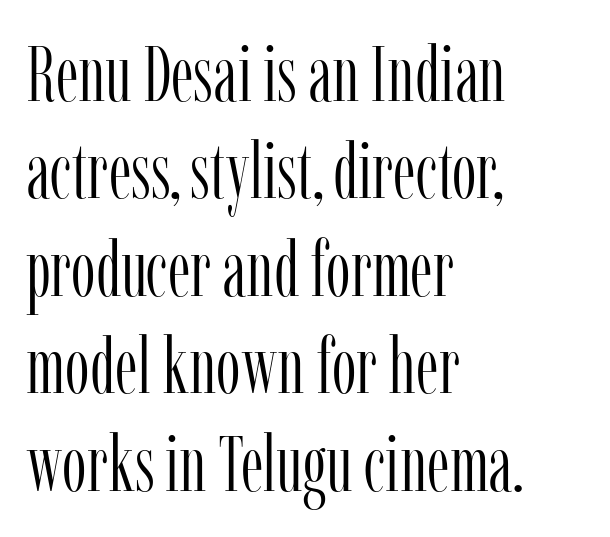
{"serif": "yes", "italic": "no", "bold": "no", "weight": "light", "width": "condensed", "stroke_contrast": "low", "x_height": "medium", "monospaced": "no", "underline": "no", "align": "left", "line_spacing": "normal", "line_spacing_ratio": 1.25, "letter_spacing": "normal", "letter_spacing_em": 0.0, "glyph_px": 78}
